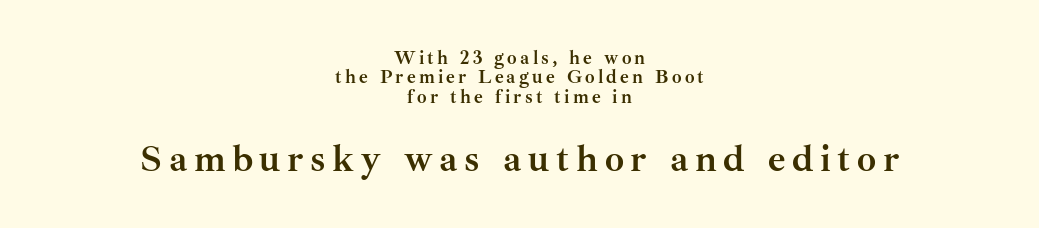
{"serif": "yes", "italic": "no", "bold": "yes", "weight": "semibold", "width": "normal", "stroke_contrast": "medium", "x_height": "small", "monospaced": "no", "underline": "no", "align": "center", "line_spacing": "tight", "line_spacing_ratio": 1.02, "larger_block": "second", "size_ratio": 2.0, "glyph_px": 38}
